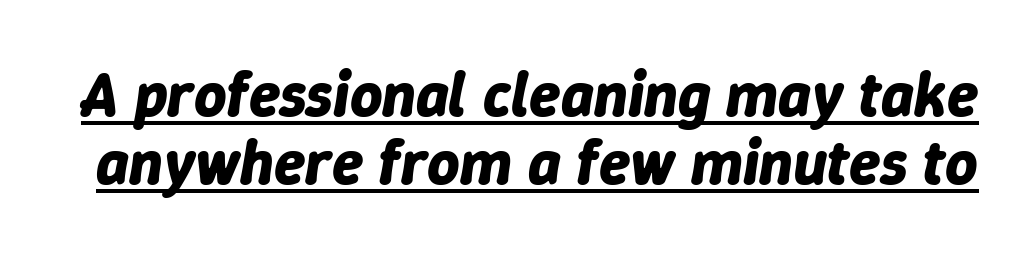
Yep, that's italic — everything's leaning. The face used here is proportionally spaced, like ordinary book or web type. You could barely slide anything between these rows. The horizontal fit of the characters is conventional and even.
